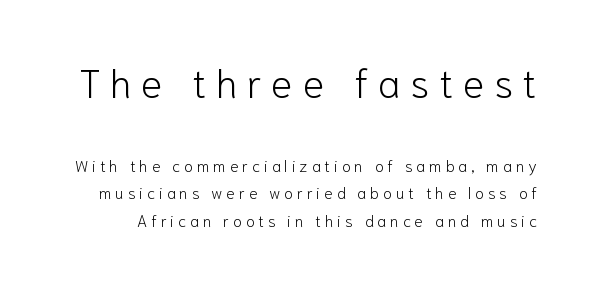
{"serif": "no", "italic": "no", "bold": "no", "weight": "light", "width": "normal", "stroke_contrast": "low", "x_height": "medium", "monospaced": "no", "underline": "no", "line_spacing_ratio": 1.72, "letter_spacing": "wide", "letter_spacing_em": 0.24, "larger_block": "first", "size_ratio": 2.5, "glyph_px": 40}
